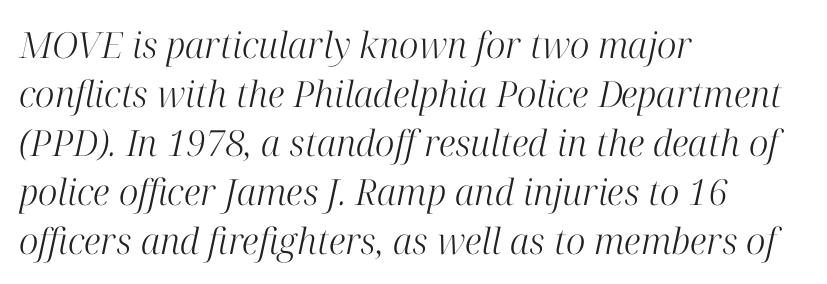
Q: Is the text bold? A: No.
Q: Is the text italic (slanted)? A: Yes, it leans right by about 12 degrees.
Q: Is the typeface a serif or a sans-serif typeface? A: Serif.
Q: Is the text underlined? A: No.
Q: How is the paragraph aligned? A: Left-aligned.
Q: Is the spacing between letters normal or unusually wide? A: Normal.
Q: Is the spacing between lines tight, normal or loose? A: Normal.
Q: Width (condensed, normal, or wide)? A: Normal.
Q: Stroke contrast? A: High.
Q: x-height? A: Medium.
Q: Monospaced? A: No.
